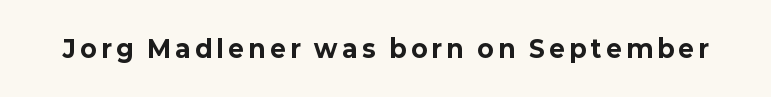
{"italic": "no", "bold": "yes", "underline": "no", "glyph_px": 24}
